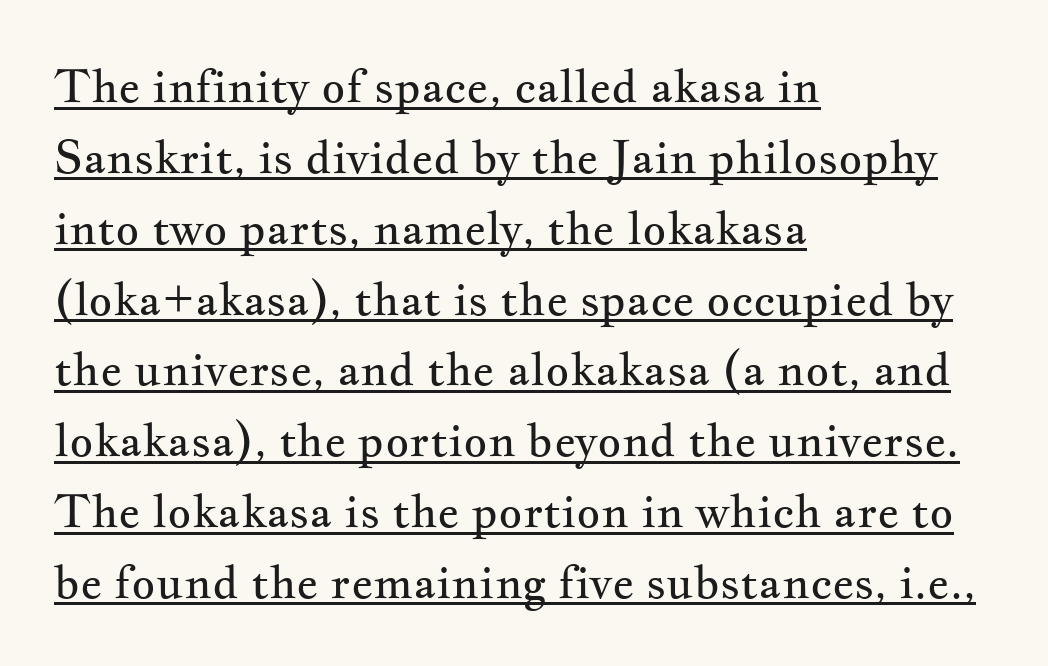
{"serif": "yes", "italic": "no", "bold": "no", "weight": "regular", "width": "wide", "stroke_contrast": "medium", "x_height": "small", "monospaced": "no", "underline": "yes", "align": "left", "line_spacing": "normal", "line_spacing_ratio": 1.54, "letter_spacing": "normal", "letter_spacing_em": 0.0, "glyph_px": 46}
